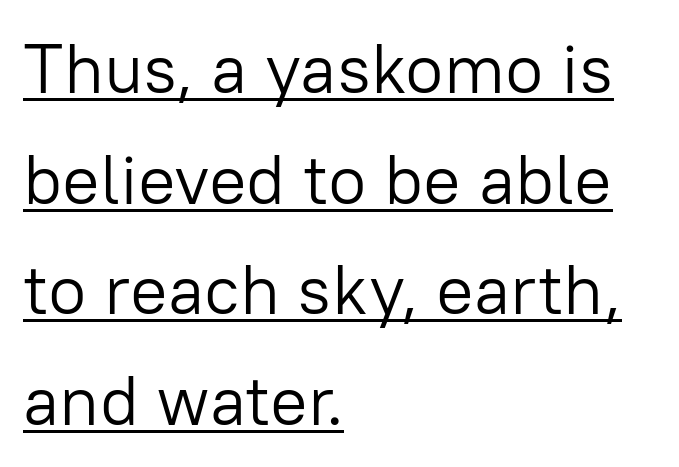
There is no visible air inserted between adjacent glyphs. The rendering uses a moderate line-height, typical for paragraphs. Serifs: no, the terminals of the letterforms are clean. Somebody hit Ctrl+U on this one — the words are underlined. Posture: upright roman. Proportional: the letters do not fall into vertical columns.
